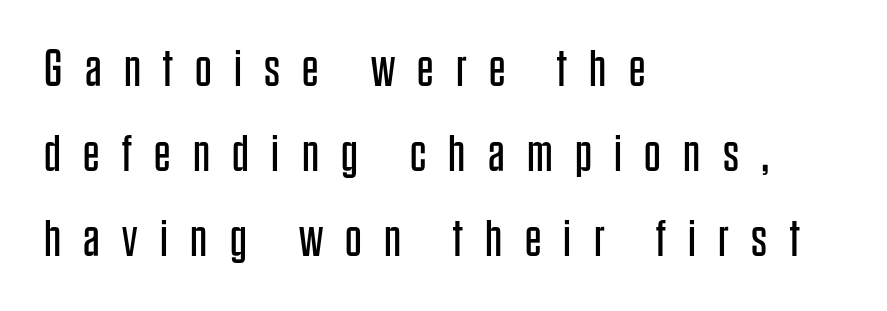
These lines stack with their left ends in a neat column. Nobody drew a line under any word here. The type is letterspaced generously, with wide tracking. Summary of weight: not heavy and not bold. Successive baselines arrive at the customary interval. Designer's note — italics off, roman on.
